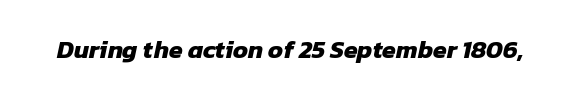
The baseline area is clear. The face used here is rendered with its standard letterfit. The face used here has the dense, thick strokes of a bold.
